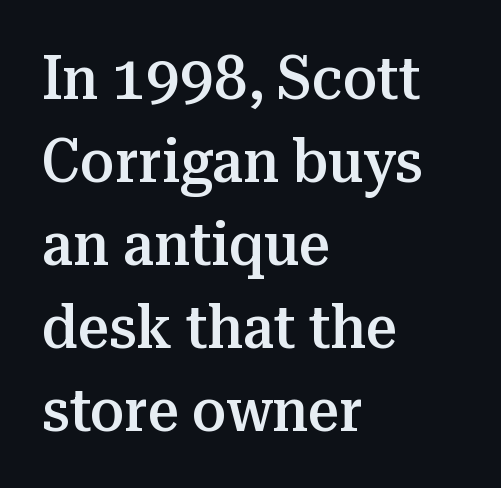
Q: Is the text bold? A: Semi-bold.
Q: Is the text italic (slanted)? A: No, it is upright.
Q: Is the typeface a serif or a sans-serif typeface? A: Serif.
Q: Is the text underlined? A: No.
Q: How is the paragraph aligned? A: Left-aligned.
Q: Is the spacing between letters normal or unusually wide? A: Normal.
Q: Is the spacing between lines tight, normal or loose? A: Normal.
Q: Width (condensed, normal, or wide)? A: Normal.
Q: Stroke contrast? A: Medium.
Q: x-height? A: Medium.
Q: Monospaced? A: No.
